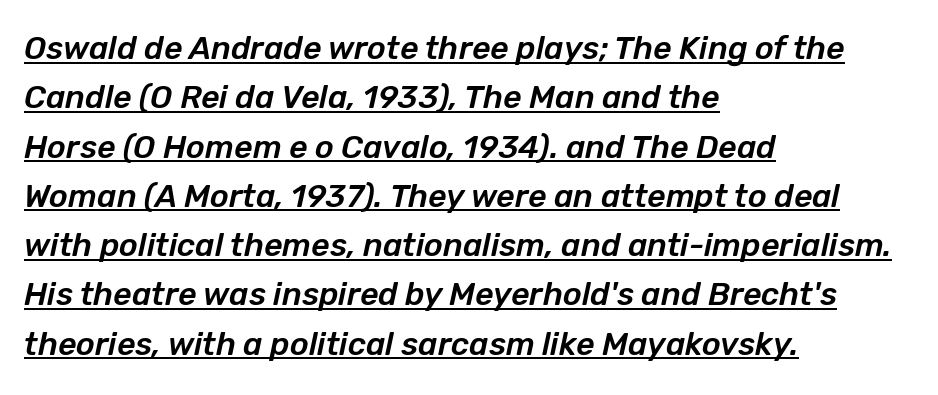
{"italic": "yes", "lean": "right", "slant_degrees": 12, "width": "normal", "stroke_contrast": "low", "x_height": "medium", "monospaced": "no", "underline": "yes", "align": "left", "line_spacing": "normal", "line_spacing_ratio": 1.54, "letter_spacing": "normal", "letter_spacing_em": 0.0, "glyph_px": 32}
